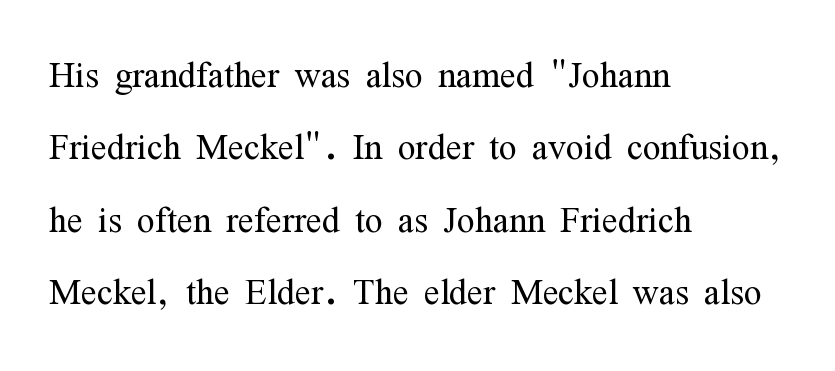
Q: Is the text bold? A: No.
Q: Is the text italic (slanted)? A: No, it is upright.
Q: Is the typeface a serif or a sans-serif typeface? A: Serif.
Q: Is the text underlined? A: No.
Q: How is the paragraph aligned? A: Left-aligned.
Q: Is the spacing between letters normal or unusually wide? A: Normal.
Q: Is the spacing between lines tight, normal or loose? A: Normal.
Q: Width (condensed, normal, or wide)? A: Condensed.
Q: Stroke contrast? A: Medium.
Q: x-height? A: Medium.
Q: Monospaced? A: No.
